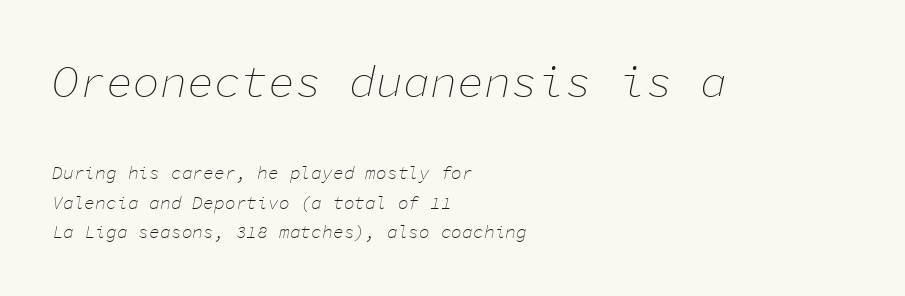
{"italic": "yes", "lean": "right", "slant_degrees": 11, "bold": "no", "weight": "thin", "width": "normal", "stroke_contrast": "low", "x_height": "medium", "monospaced": "yes", "underline": "no", "align": "left", "line_spacing": "normal", "line_spacing_ratio": 1.63, "letter_spacing": "normal", "letter_spacing_em": 0.0, "larger_block": "first", "size_ratio": 2.5, "glyph_px": 45}
